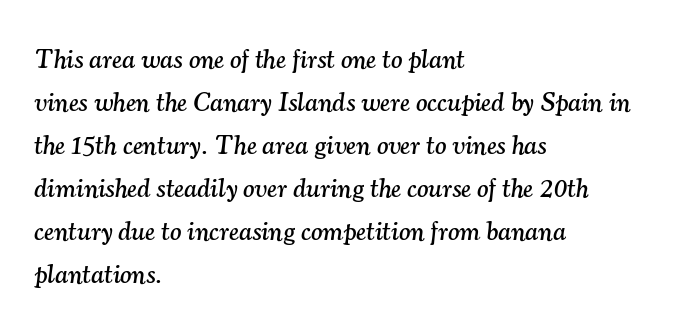
Q: Is the text italic (slanted)? A: Yes, it leans right by about 7 degrees.
Q: Is the text underlined? A: No.
Q: How is the paragraph aligned? A: Left-aligned.
Q: Is the spacing between letters normal or unusually wide? A: Normal.
Q: Is the spacing between lines tight, normal or loose? A: Normal.
